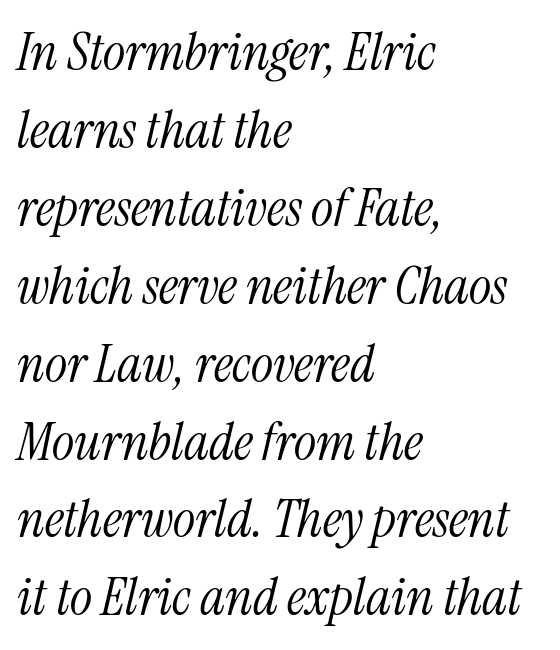
{"serif": "yes", "italic": "yes", "lean": "right", "slant_degrees": 13, "bold": "no", "weight": "light", "width": "condensed", "stroke_contrast": "medium", "x_height": "medium", "monospaced": "no", "underline": "no", "align": "left", "line_spacing": "normal", "line_spacing_ratio": 1.47, "letter_spacing": "normal", "letter_spacing_em": 0.0, "glyph_px": 53}
